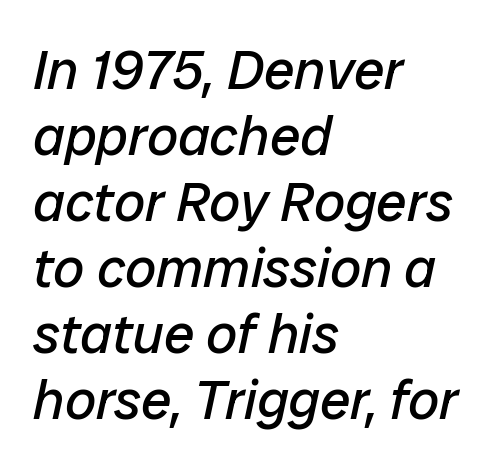
Q: Is the text bold? A: No.
Q: Is the text italic (slanted)? A: Yes, it leans right by about 12 degrees.
Q: Is the text underlined? A: No.
Q: How is the paragraph aligned? A: Left-aligned.
Q: Is the spacing between letters normal or unusually wide? A: Normal.
Q: Width (condensed, normal, or wide)? A: Normal.
Q: Stroke contrast? A: Low.
Q: x-height? A: Medium.
Q: Monospaced? A: No.
